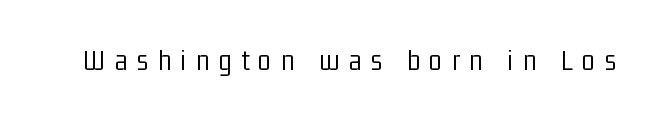
The image shows 30 px light, condensed sans-serif type, upright; set unusually wide letter spacing (+0.32 em), not underlined; low stroke contrast and a medium x-height.
